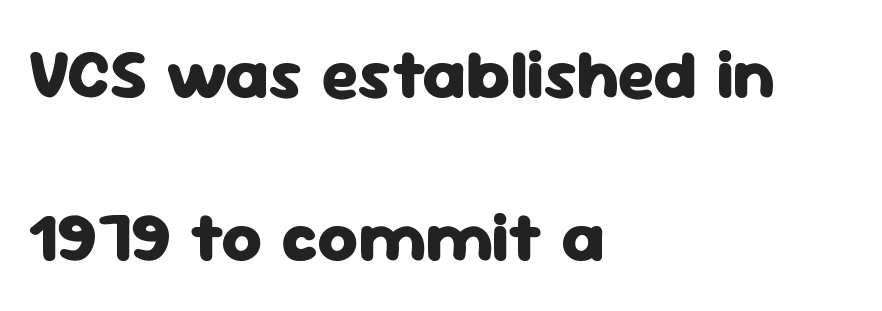
Which margin do the lines hug? The left one — the right edge is uneven. Nope, no serifs anywhere on these letters. Strong, thick strokes mark this as bold type. Rule under the text: the space is simply empty. These lines are rendered in a variable-pitch font.
